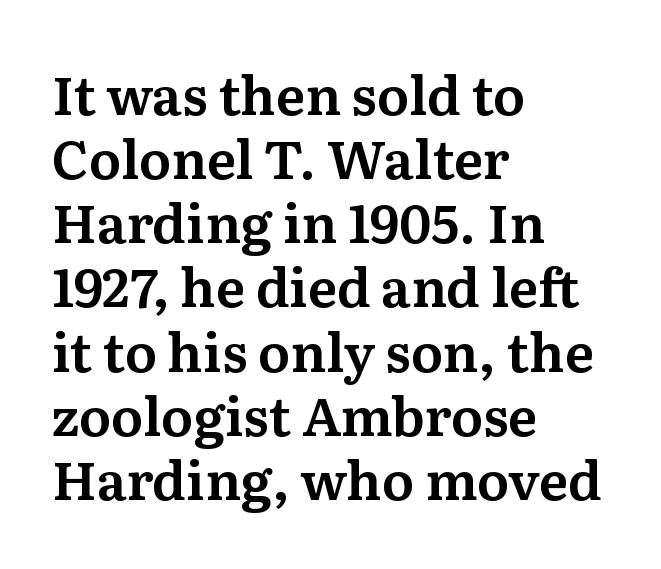
Q: Is the text italic (slanted)? A: No, it is upright.
Q: Is the typeface a serif or a sans-serif typeface? A: Serif.
Q: Is the text underlined? A: No.
Q: How is the paragraph aligned? A: Left-aligned.
Q: Is the spacing between letters normal or unusually wide? A: Normal.
Q: Width (condensed, normal, or wide)? A: Normal.
Q: Stroke contrast? A: Medium.
Q: x-height? A: Medium.
Q: Monospaced? A: No.
